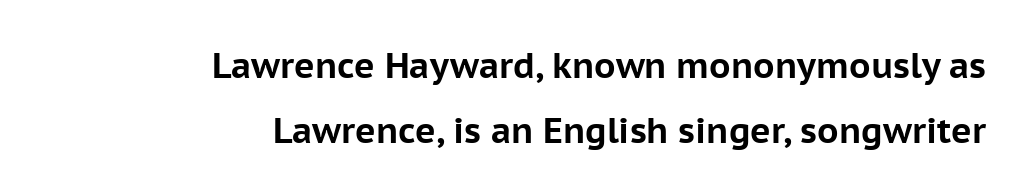
Q: Is the text bold? A: Yes.
Q: Is the text italic (slanted)? A: No, it is upright.
Q: Is the typeface a serif or a sans-serif typeface? A: Sans-serif.
Q: Is the text underlined? A: No.
Q: How is the paragraph aligned? A: Right-aligned.
Q: Is the spacing between letters normal or unusually wide? A: Normal.
Q: Width (condensed, normal, or wide)? A: Normal.
Q: Stroke contrast? A: Low.
Q: x-height? A: Medium.
Q: Monospaced? A: No.
